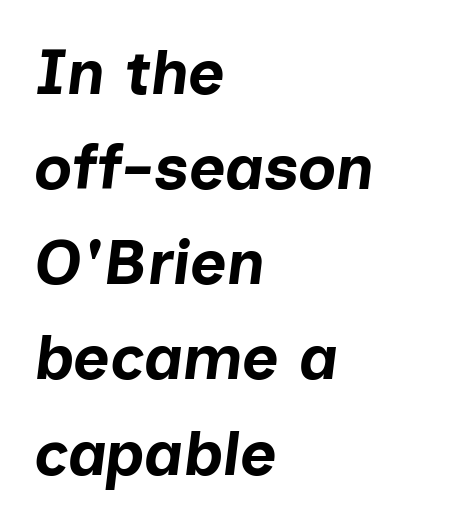
{"italic": "yes", "lean": "right", "slant_degrees": 7, "bold": "yes", "weight": "bold", "width": "normal", "stroke_contrast": "low", "x_height": "medium", "monospaced": "no", "underline": "no", "align": "left", "line_spacing": "normal", "line_spacing_ratio": 1.51, "letter_spacing": "normal", "letter_spacing_em": 0.0, "glyph_px": 63}
